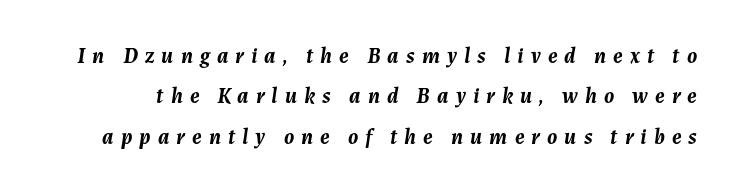
{"italic": "yes", "lean": "right", "slant_degrees": 7, "bold": "yes", "underline": "no", "line_spacing_ratio": 1.83, "letter_spacing": "wide", "letter_spacing_em": 0.32, "glyph_px": 22}
